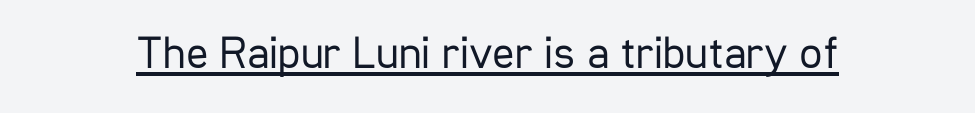
The image shows 46 px regular-weight, condensed sans-serif type, upright; set normal letter spacing, underlined; low stroke contrast and a medium x-height.
